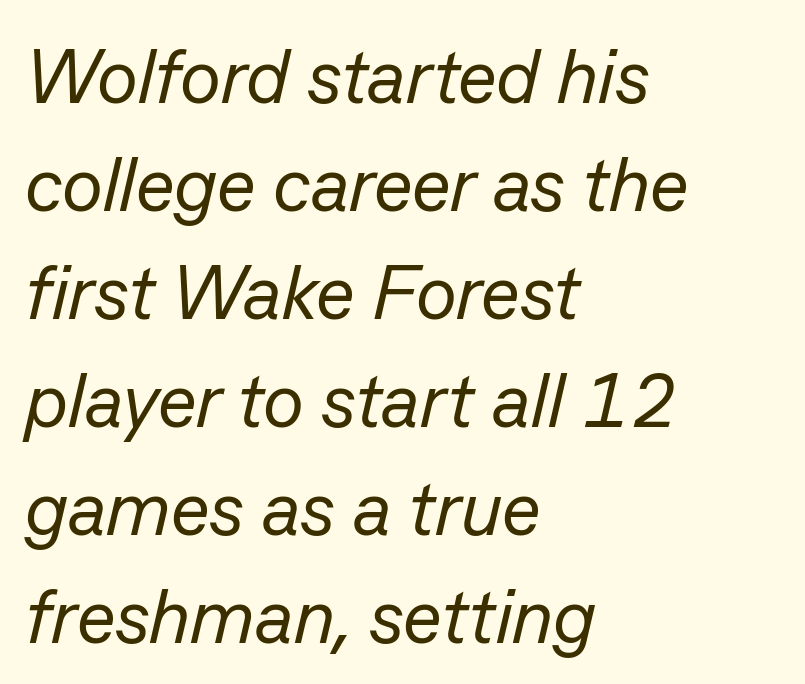
The letters sit at their default tracking, neither squeezed nor spread. The passage shown is not bold in any degree. Every character sits at an angle, as italics do. Do the characters align in a grid? No, the font is proportional. Compared with typical paragraphs, the rows here are spaced about the same.
